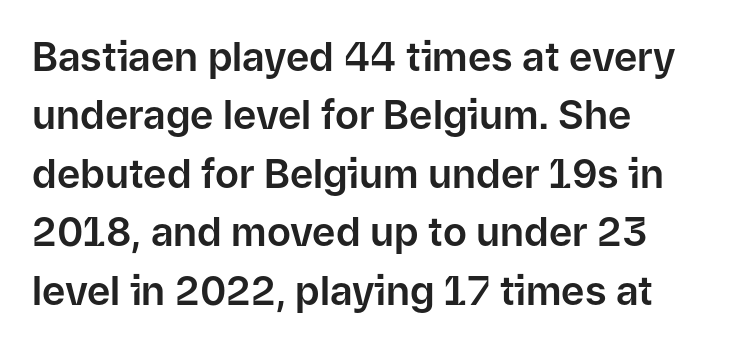
The image shows 40 px sans-serif type, upright; set left-aligned, normal line spacing (1.46x), normal letter spacing, not underlined; low stroke contrast and a medium x-height.
